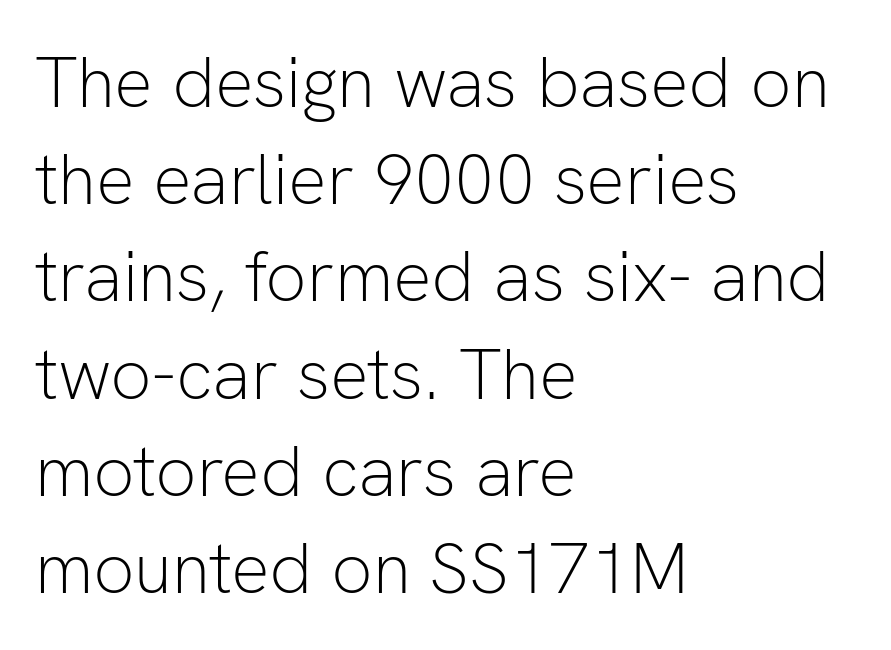
{"serif": "no", "italic": "no", "bold": "no", "weight": "light", "width": "normal", "stroke_contrast": "low", "x_height": "medium", "monospaced": "no", "underline": "no", "align": "left", "line_spacing": "normal", "line_spacing_ratio": 1.35, "letter_spacing": "normal", "letter_spacing_em": 0.0, "glyph_px": 72}
